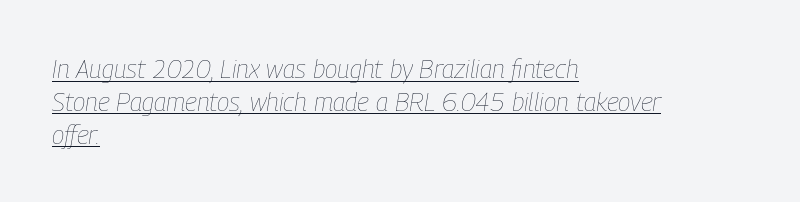
{"italic": "yes", "lean": "right", "slant_degrees": 9, "bold": "no", "underline": "yes", "align": "left", "line_spacing": "normal", "line_spacing_ratio": 1.26, "letter_spacing": "normal", "letter_spacing_em": 0.0, "glyph_px": 26}
